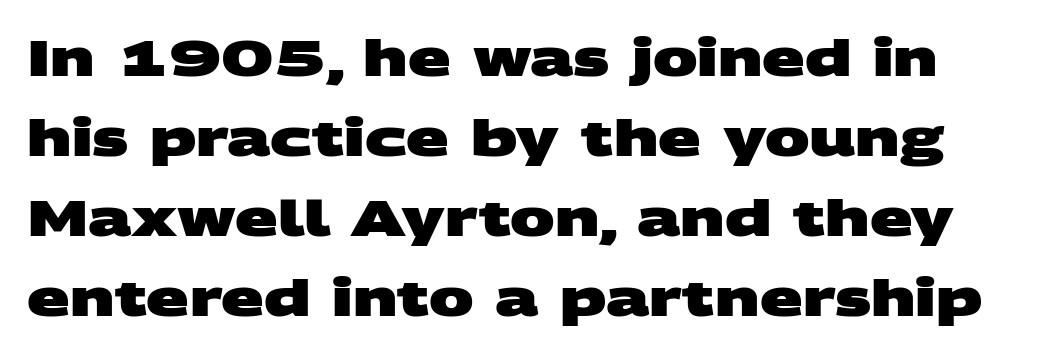
The image shows 50 px heavy, wide sans-serif type; set normal line spacing (1.6x), normal letter spacing, not underlined; medium stroke contrast and a large x-height.
